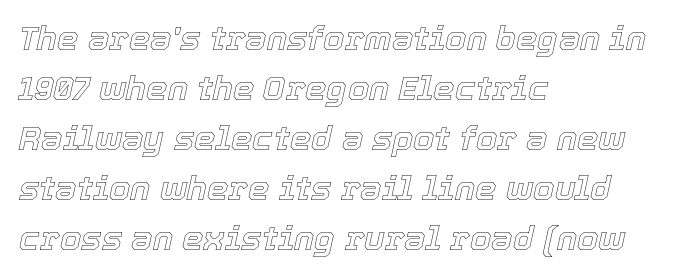
{"italic": "yes", "lean": "right", "slant_degrees": 12, "width": "normal", "x_height": "medium", "monospaced": "no", "underline": "no", "align": "left", "line_spacing": "normal", "line_spacing_ratio": 1.47, "letter_spacing": "normal", "letter_spacing_em": 0.0, "glyph_px": 34}
